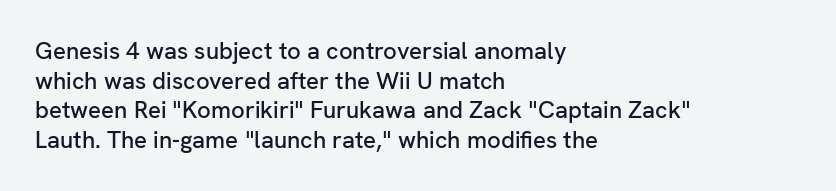
The image shows 24 px text type, upright; set left-aligned, line spacing 1.23x, normal letter spacing, not underlined.
